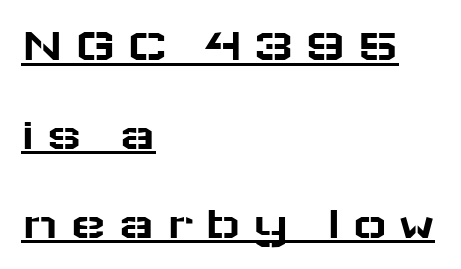
Q: Is the text italic (slanted)? A: No, it is upright.
Q: Is the typeface a serif or a sans-serif typeface? A: Sans-serif.
Q: Is the text underlined? A: Yes.
Q: How is the paragraph aligned? A: Left-aligned.
Q: Is the spacing between letters normal or unusually wide? A: Unusually wide.
Q: Width (condensed, normal, or wide)? A: Wide.
Q: Stroke contrast? A: Low.
Q: x-height? A: Medium.
Q: Monospaced? A: No.
